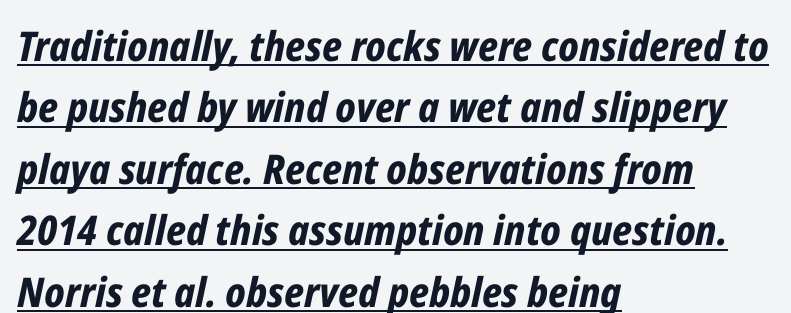
Honestly, the row spacing looks completely unremarkable. A dark, heavy texture on the line: the type is bold. The face used here appears with an underline applied. Default kerning and tracking; the words read as compact shapes. A student would call this left alignment; a typographer would say flush left, rag right.
